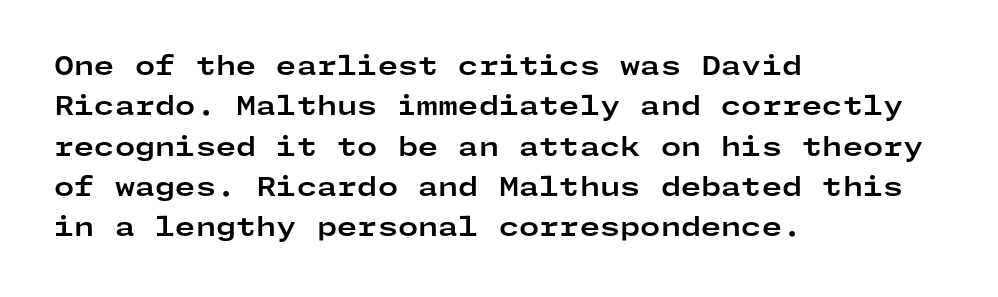
Q: Is the text bold? A: Yes.
Q: Is the text italic (slanted)? A: No, it is upright.
Q: Is the text underlined? A: No.
Q: How is the paragraph aligned? A: Left-aligned.
Q: Is the spacing between letters normal or unusually wide? A: Normal.
Q: Is the spacing between lines tight, normal or loose? A: Normal.
